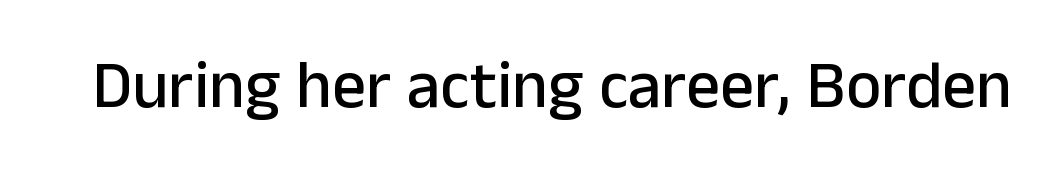
{"serif": "no", "italic": "no", "width": "normal", "stroke_contrast": "low", "x_height": "medium", "monospaced": "no", "underline": "no", "letter_spacing": "normal", "letter_spacing_em": 0.0, "glyph_px": 67}
